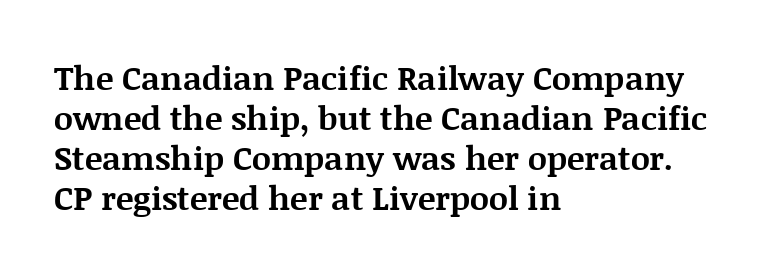
Look at the tracking — it's just the regular setting, nothing added. Is this a fixed-width face? No — the glyphs have proportional, varying widths. The typography opts for an upright posture over an oblique one. The space directly below the letters is spotless.
